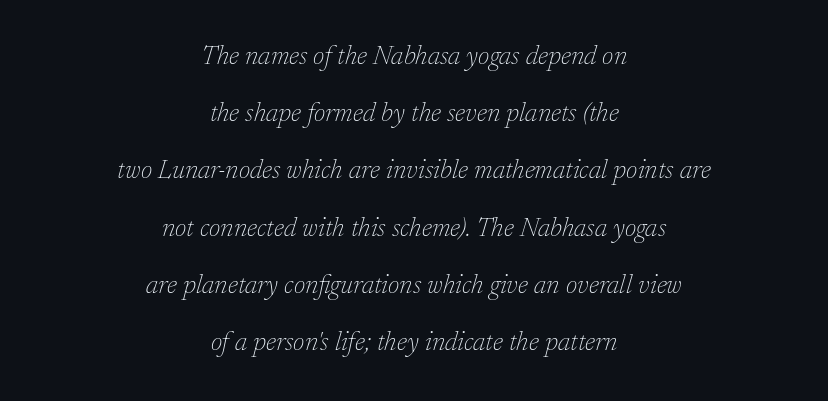
Q: Is the text bold? A: No.
Q: Is the text italic (slanted)? A: Yes, it leans right by about 17 degrees.
Q: Is the text underlined? A: No.
Q: How is the paragraph aligned? A: Centered.
Q: Is the spacing between letters normal or unusually wide? A: Normal.
Q: Is the spacing between lines tight, normal or loose? A: Loose.
